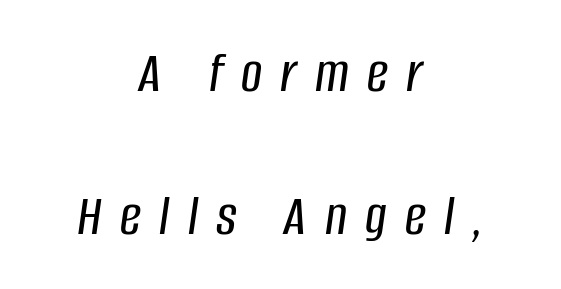
The image shows 59 px condensed type, italic (leaning right); set centered, loose line spacing (2.42x), unusually wide letter spacing (+0.31 em), not underlined; low stroke contrast and a large x-height.
